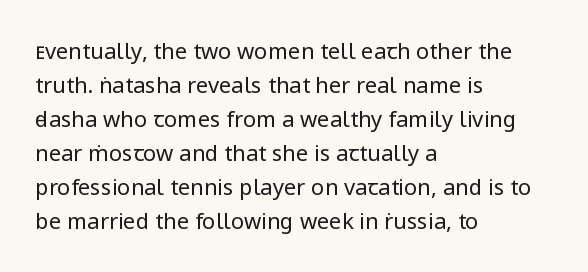
The image shows 22 px text type, upright; set left-aligned, normal line spacing (1.55x), normal letter spacing, not underlined.
